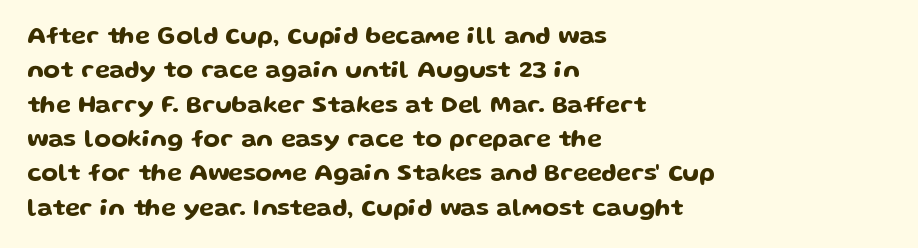
{"italic": "no", "underline": "no", "align": "left", "line_spacing": "normal", "line_spacing_ratio": 1.43, "letter_spacing": "normal", "letter_spacing_em": 0.0, "glyph_px": 24}
